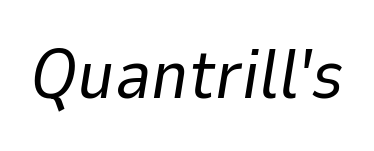
The image shows 69 px regular-weight type, italic (leaning right); set normal letter spacing, not underlined; low stroke contrast and a medium x-height.
